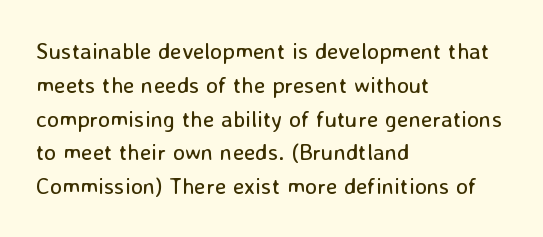
The image shows 23 px text type, upright; set left-aligned, normal line spacing (1.47x), normal letter spacing, not underlined.
